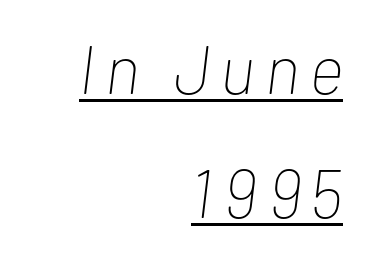
You can tell it's italic because the verticals aren't actually vertical. Underlined type. The characters are drawn with everyday or finer stroke widths. In CSS terms this would be text-align: right.
